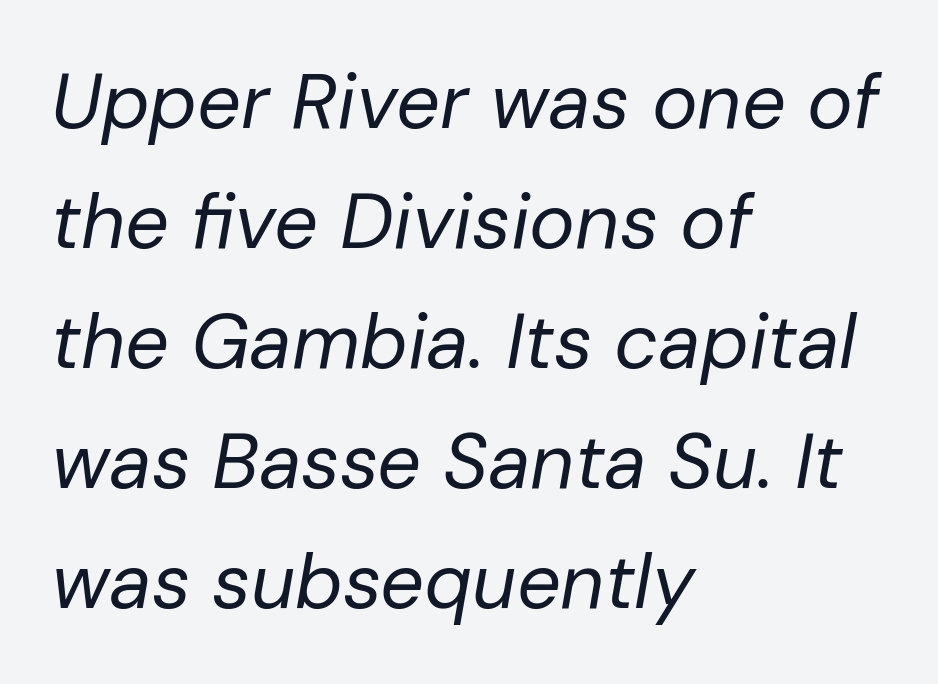
Inter-character spacing is left at the font's built-in metrics. Does the copy run flush right? No — it runs flush left. Italic? Definitely — the glyphs are oblique. Quick note: interline space is typical.
